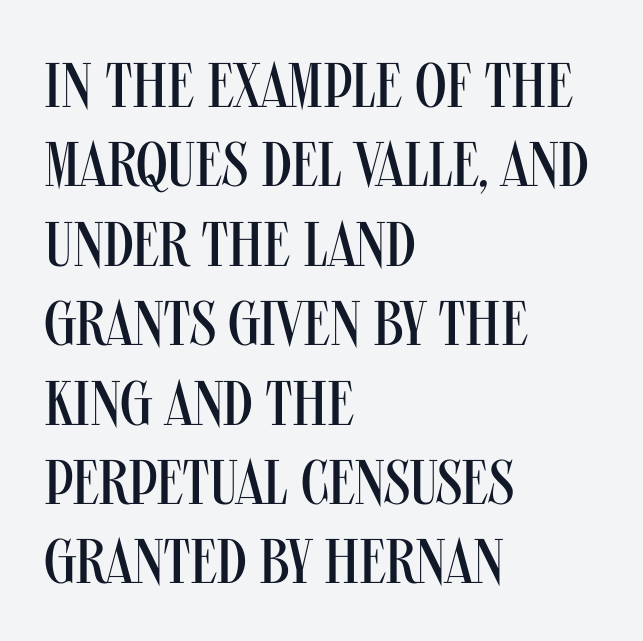
The image shows 63 px regular-weight, condensed sans-serif type, upright; set left-aligned, normal line spacing (1.26x), normal letter spacing, not underlined; medium stroke contrast and a large x-height.
